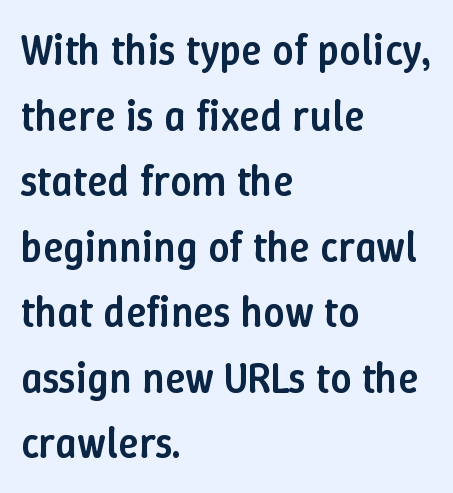
Q: Is the text bold? A: Semi-bold.
Q: Is the text italic (slanted)? A: No, it is upright.
Q: Is the text underlined? A: No.
Q: How is the paragraph aligned? A: Left-aligned.
Q: Is the spacing between letters normal or unusually wide? A: Normal.
Q: Is the spacing between lines tight, normal or loose? A: Normal.
Q: Width (condensed, normal, or wide)? A: Normal.
Q: Stroke contrast? A: Low.
Q: x-height? A: Medium.
Q: Monospaced? A: No.
